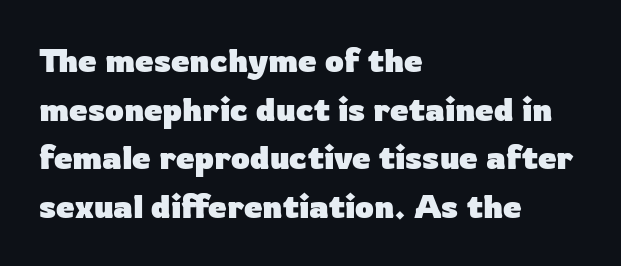
All the whitespace from short lines collects on the right. Clear beneath every line of the passage. How would I describe the line gaps? Plain and ordinary. The typography opts for an upright posture over an oblique one. Compared with an ordinary text face, these strokes are far heavier — a full bold. The letters sit at their default tracking, neither squeezed nor spread.
